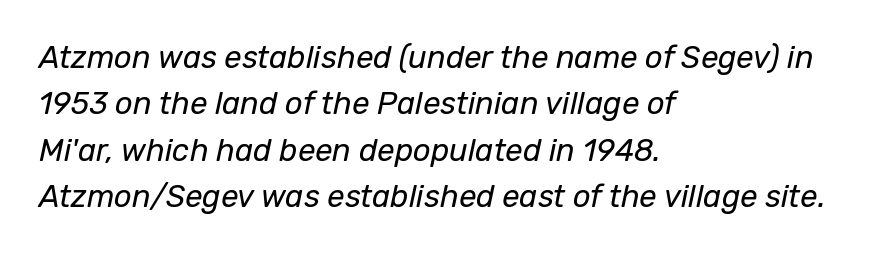
A typesetter would call this leading conventional body-copy spacing. Is this a fixed-width face? No — the glyphs have proportional, varying widths. The space directly below the letters is spotless. Stem width sits at or under what a default text font uses.
